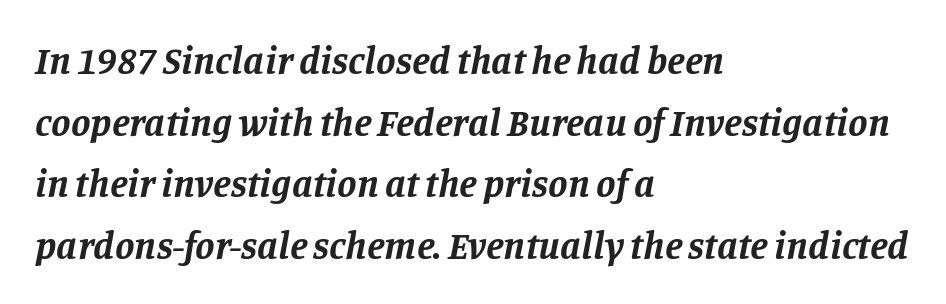
Q: Is the text bold? A: Yes.
Q: Is the text italic (slanted)? A: Yes, it leans right by about 11 degrees.
Q: Is the typeface a serif or a sans-serif typeface? A: Serif.
Q: Is the text underlined? A: No.
Q: How is the paragraph aligned? A: Left-aligned.
Q: Is the spacing between letters normal or unusually wide? A: Normal.
Q: Is the spacing between lines tight, normal or loose? A: Normal.
Q: Width (condensed, normal, or wide)? A: Normal.
Q: Stroke contrast? A: Low.
Q: x-height? A: Large.
Q: Monospaced? A: No.
